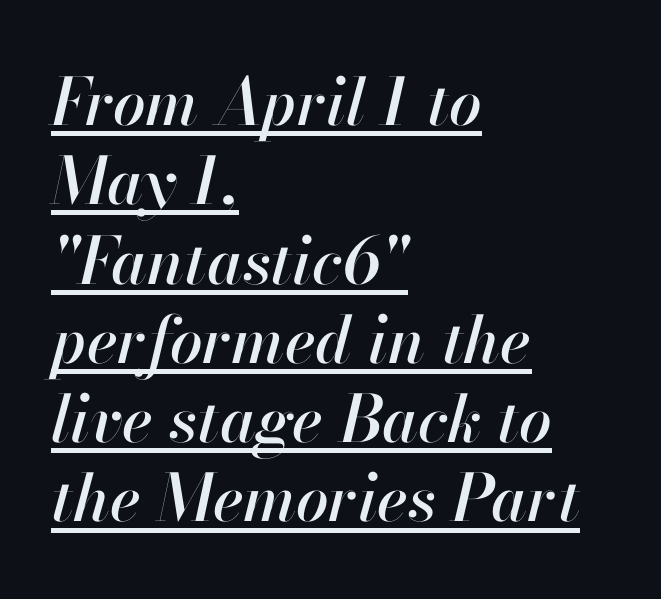
{"italic": "yes", "lean": "right", "slant_degrees": 13, "width": "normal", "stroke_contrast": "high", "x_height": "small", "monospaced": "no", "underline": "yes", "align": "left", "line_spacing_ratio": 1.22, "letter_spacing": "normal", "letter_spacing_em": 0.0, "glyph_px": 65}
